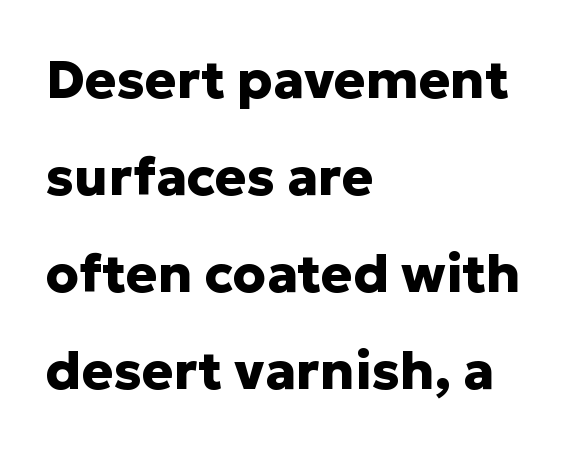
The image shows 53 px heavy sans-serif type, upright; set left-aligned, line spacing 1.83x, normal letter spacing, not underlined; low stroke contrast and a medium x-height.
